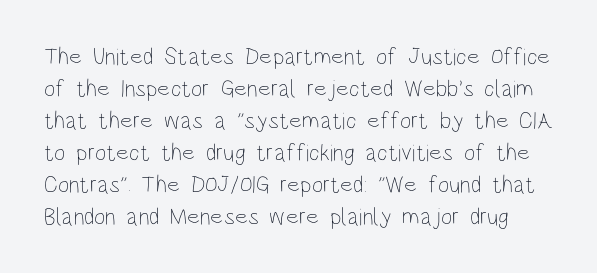
The image shows 24 px text type, upright; set normal line spacing (1.33x), normal letter spacing, not underlined.
